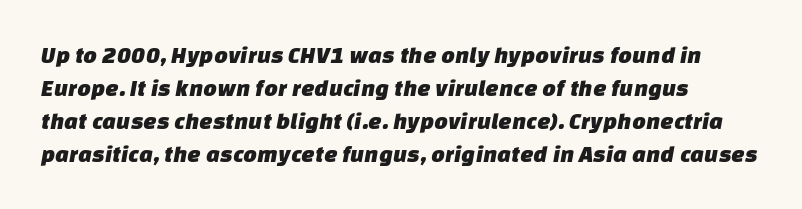
Q: Is the text underlined? A: No.
Q: How is the paragraph aligned? A: Left-aligned.
Q: Is the spacing between letters normal or unusually wide? A: Normal.
Q: Is the spacing between lines tight, normal or loose? A: Normal.
